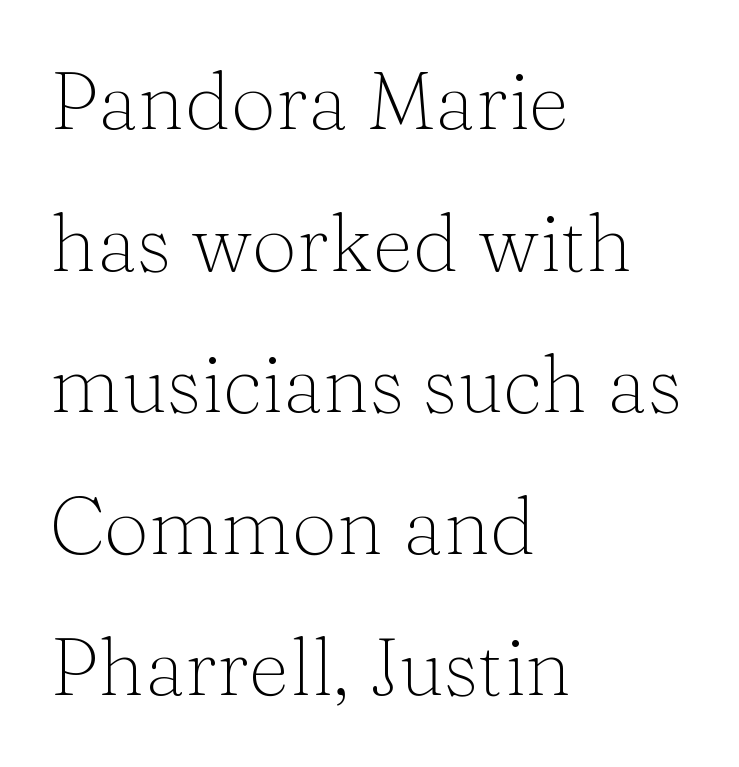
The image shows 80 px light serif type, upright; set left-aligned, line spacing 1.77x, normal letter spacing, not underlined; medium stroke contrast and a medium x-height.
